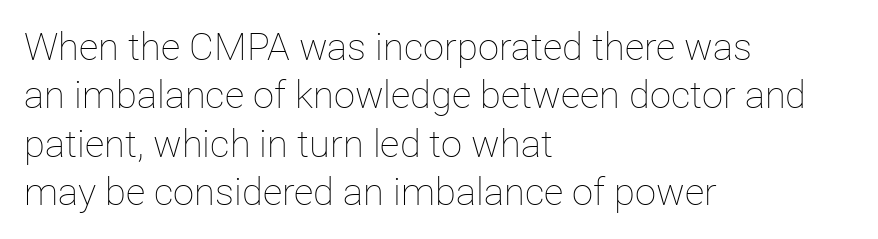
Q: Is the text bold? A: No.
Q: Is the text italic (slanted)? A: No, it is upright.
Q: Is the text underlined? A: No.
Q: How is the paragraph aligned? A: Left-aligned.
Q: Is the spacing between letters normal or unusually wide? A: Normal.
Q: Is the spacing between lines tight, normal or loose? A: Normal.
Q: Width (condensed, normal, or wide)? A: Normal.
Q: Stroke contrast? A: Low.
Q: x-height? A: Medium.
Q: Monospaced? A: No.
